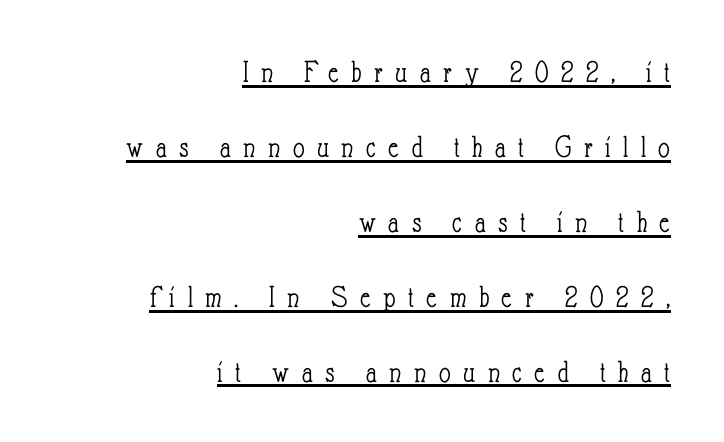
Heaviness? Minimal to ordinary, like unemphasized prose. These lines stack with their right ends in a neat column. This rendering features underlined lettering. Notice how the stems are strictly vertical — no italics here. Looks like regular typesetting: each glyph gets only the width it needs.
